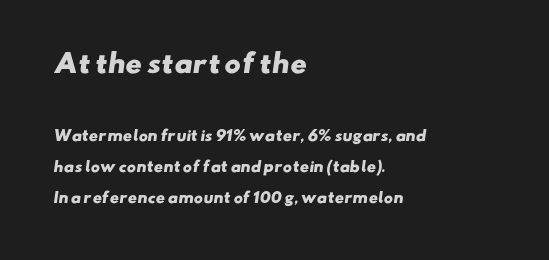
Q: Is the text bold? A: Yes.
Q: Is the text underlined? A: No.
Q: How is the paragraph aligned? A: Left-aligned.
Q: Is the spacing between letters normal or unusually wide? A: Normal.
Q: Is the spacing between lines tight, normal or loose? A: Loose.
Q: Which block of text is set in a larger size, the first (top) or the second (bottom)? A: The first (top) one.
